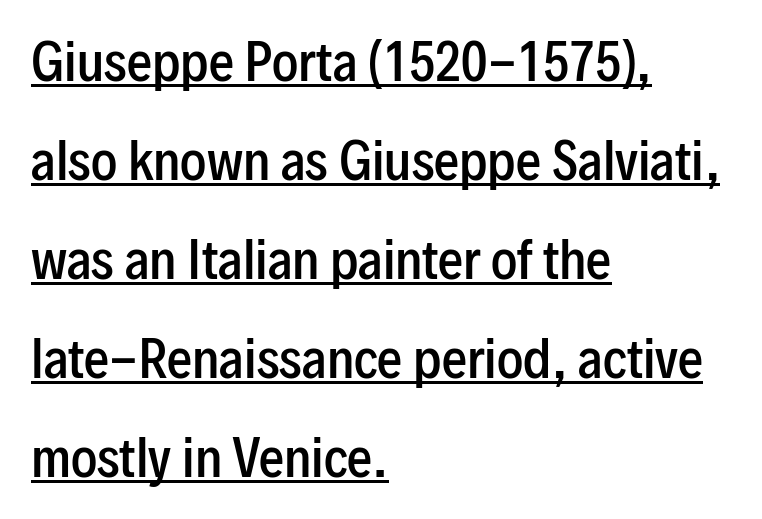
The image shows 50 px semibold, condensed sans-serif type, upright; set left-aligned, loose line spacing (1.98x), normal letter spacing, underlined; low stroke contrast and a medium x-height.
